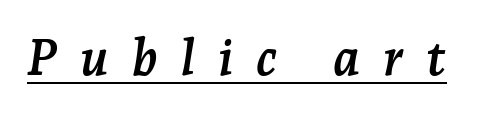
{"serif": "yes", "italic": "yes", "lean": "right", "slant_degrees": 7, "bold": "yes", "weight": "semibold", "width": "normal", "stroke_contrast": "low", "x_height": "medium", "monospaced": "no", "underline": "yes", "letter_spacing": "wide", "letter_spacing_em": 0.46, "glyph_px": 50}
